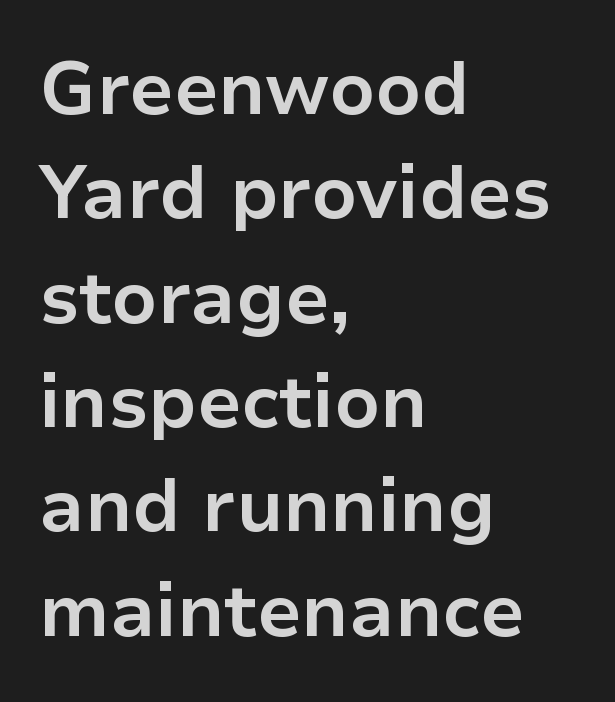
{"serif": "no", "italic": "no", "bold": "yes", "weight": "bold", "width": "normal", "stroke_contrast": "low", "x_height": "medium", "monospaced": "no", "underline": "no", "align": "left", "line_spacing": "normal", "line_spacing_ratio": 1.41, "letter_spacing": "normal", "letter_spacing_em": 0.0, "glyph_px": 74}
